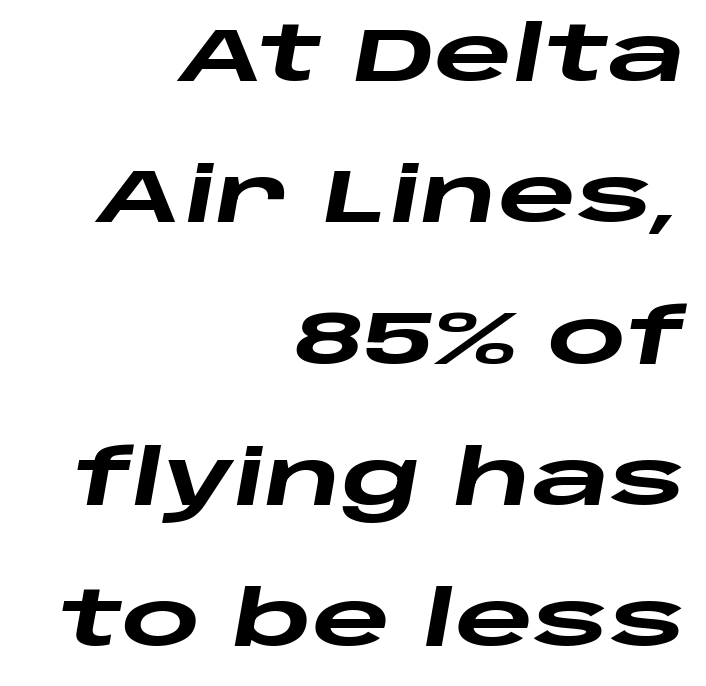
The image shows 76 px heavy, wide type, italic (leaning right); set right-aligned, line spacing 1.86x, normal letter spacing, not underlined; low stroke contrast and a large x-height.
